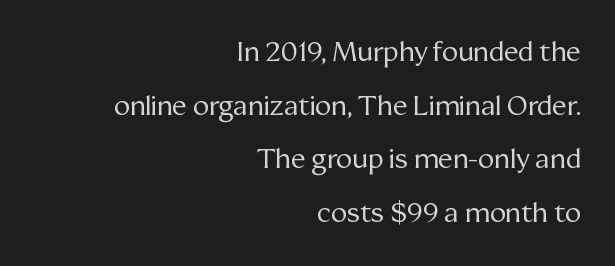
Short note: letters normally spaced. Words float on clear page, feet unadorned. If you drew a ruler down the right edge, every line would touch it. The vertical gap from one line to the next is large.
